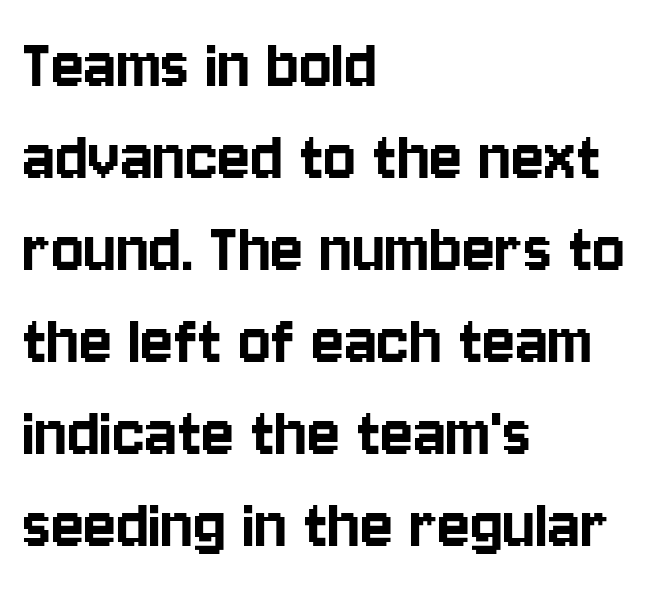
The area under the type is left untouched. The face used here is proportionally spaced, like ordinary book or web type. Letterform terminals end flat and unadorned throughout the passage. Characters remain perfectly vertical along every line. Teacher's note: observe the even left margin — that is flush-left alignment.
